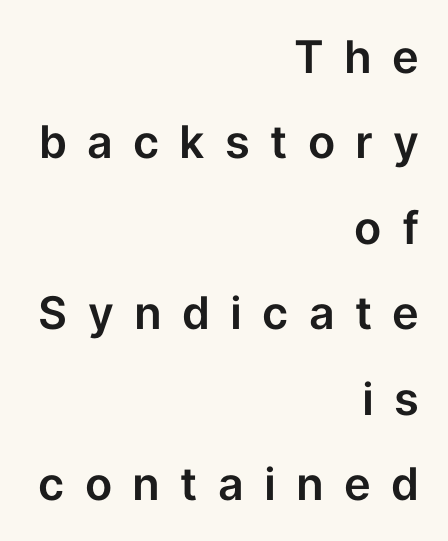
Q: Is the text italic (slanted)? A: No, it is upright.
Q: Is the typeface a serif or a sans-serif typeface? A: Sans-serif.
Q: Is the text underlined? A: No.
Q: How is the paragraph aligned? A: Right-aligned.
Q: Is the spacing between letters normal or unusually wide? A: Unusually wide.
Q: Is the spacing between lines tight, normal or loose? A: Loose.
Q: Width (condensed, normal, or wide)? A: Normal.
Q: Stroke contrast? A: Low.
Q: x-height? A: Medium.
Q: Monospaced? A: No.
